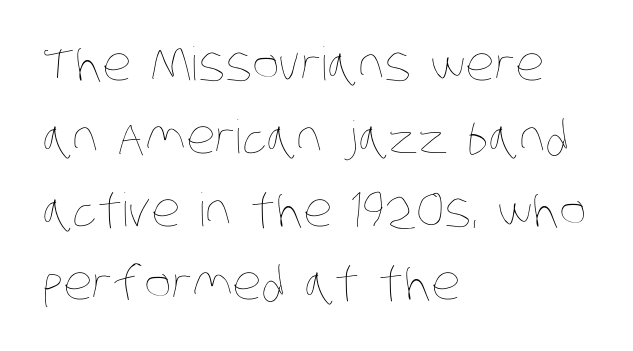
The image shows 46 px thin, condensed type; set left-aligned, normal line spacing (1.59x), normal letter spacing, not underlined; low stroke contrast and a large x-height.
